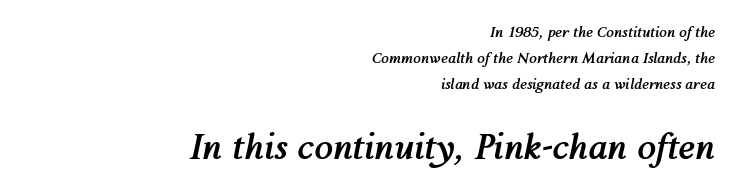
The image shows 34 px semibold type, italic (leaning right); set right-aligned, line spacing 1.84x, normal letter spacing, not underlined; the second (bottom) block is 2.43x larger; medium stroke contrast and a medium x-height.
